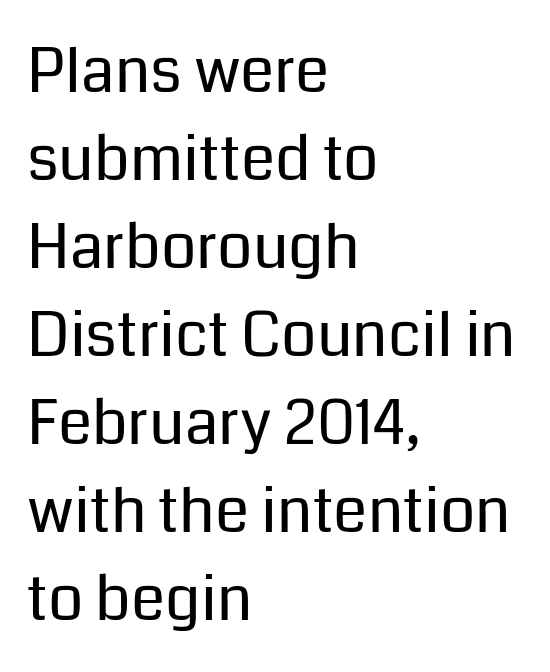
Q: Is the text bold? A: No.
Q: Is the text italic (slanted)? A: No, it is upright.
Q: Is the typeface a serif or a sans-serif typeface? A: Sans-serif.
Q: Is the text underlined? A: No.
Q: How is the paragraph aligned? A: Left-aligned.
Q: Is the spacing between letters normal or unusually wide? A: Normal.
Q: Is the spacing between lines tight, normal or loose? A: Normal.
Q: Width (condensed, normal, or wide)? A: Normal.
Q: Stroke contrast? A: Low.
Q: x-height? A: Medium.
Q: Monospaced? A: No.
